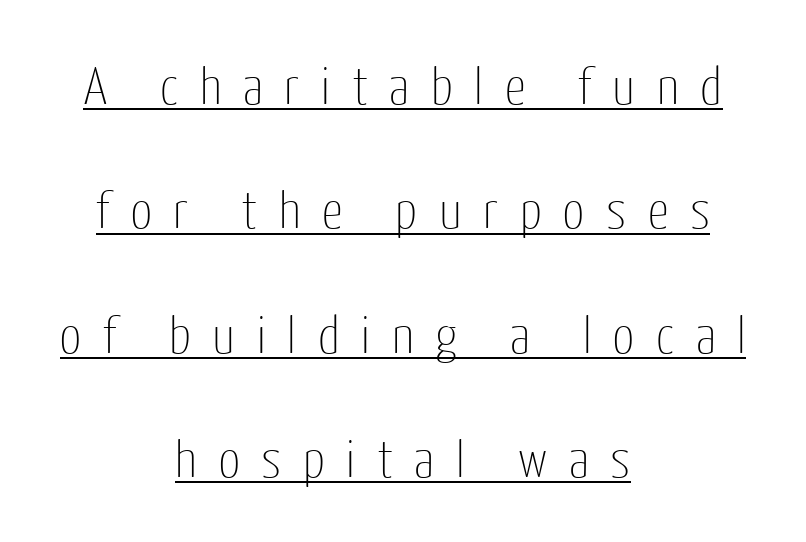
Q: Is the text bold? A: No.
Q: Is the text italic (slanted)? A: No, it is upright.
Q: Is the typeface a serif or a sans-serif typeface? A: Sans-serif.
Q: Is the text underlined? A: Yes.
Q: How is the paragraph aligned? A: Centered.
Q: Is the spacing between letters normal or unusually wide? A: Unusually wide.
Q: Is the spacing between lines tight, normal or loose? A: Loose.
Q: Width (condensed, normal, or wide)? A: Condensed.
Q: Stroke contrast? A: Low.
Q: x-height? A: Medium.
Q: Monospaced? A: No.
